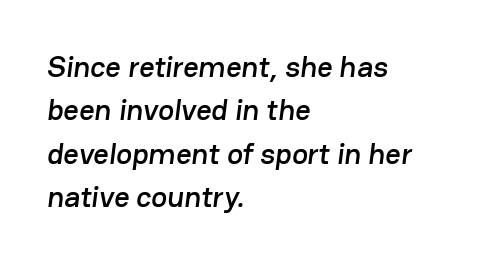
A typesetter would label this face a sans. Just letters on the line, the space beneath them empty. Do the characters align in a grid? No, the font is proportional. Default kerning and tracking; the words read as compact shapes. The designer left line spacing at the default.
